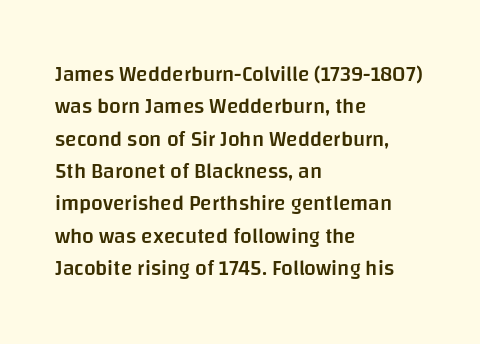
{"italic": "no", "bold": "semi", "underline": "no", "align": "left", "line_spacing": "normal", "line_spacing_ratio": 1.54, "letter_spacing": "normal", "letter_spacing_em": 0.0, "glyph_px": 21}
